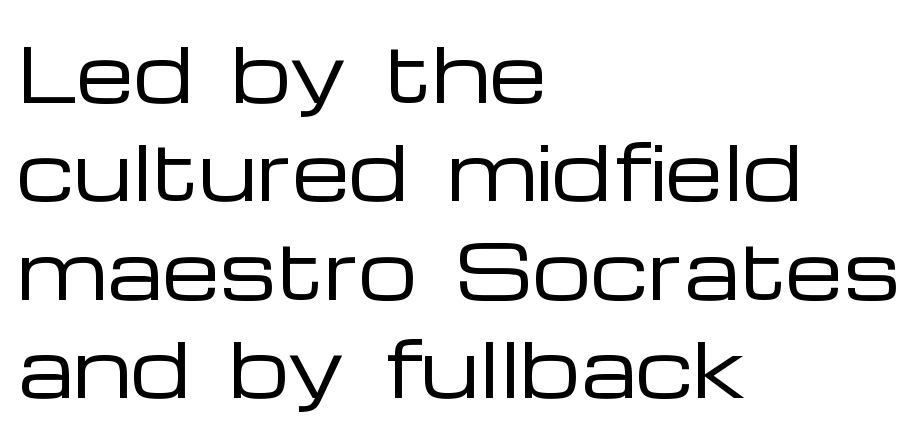
The image shows 74 px regular-weight, wide sans-serif type, upright; set left-aligned, normal line spacing (1.33x), normal letter spacing, not underlined; low stroke contrast and a medium x-height.
